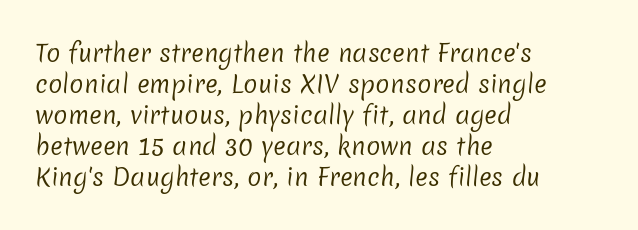
Descenders hang freely into open space. Weight: regular or lighter. One glance says typical: line gaps are just what's usual. You could call the tracking neutral — neither tight nor loose. If you drew a ruler down the left edge, every line would touch it.
